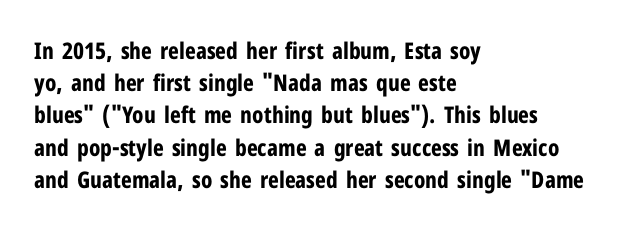
Teacher's note: observe the even left margin — that is flush-left alignment. Tracking here is standard; glyphs follow each other at the usual distance. Horizontal bands of white between lines are of average thickness. Is the type bold? Yes — the strokes are clearly thick and heavy. This is the regular roman posture of the typeface.
